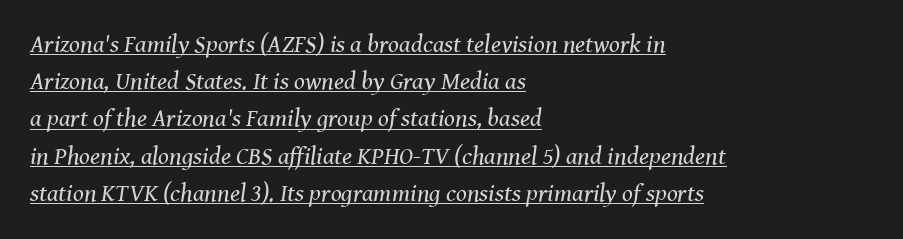
The image shows 25 px text type, italic (leaning right); set left-aligned, normal line spacing (1.49x), normal letter spacing, underlined.
